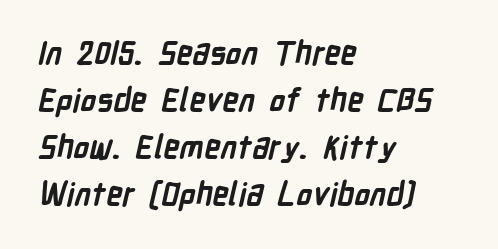
{"serif": "no", "bold": "yes", "weight": "semibold", "width": "condensed", "stroke_contrast": "low", "x_height": "medium", "monospaced": "no", "underline": "no", "align": "left", "line_spacing": "normal", "line_spacing_ratio": 1.47, "letter_spacing": "normal", "letter_spacing_em": 0.0, "glyph_px": 32}
